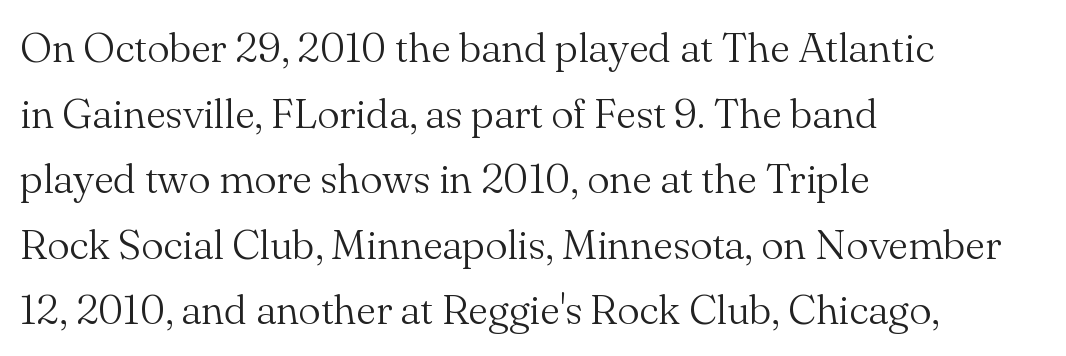
The image shows 42 px light serif type, upright; set left-aligned, normal line spacing (1.56x), normal letter spacing, not underlined; medium stroke contrast and a small x-height.
